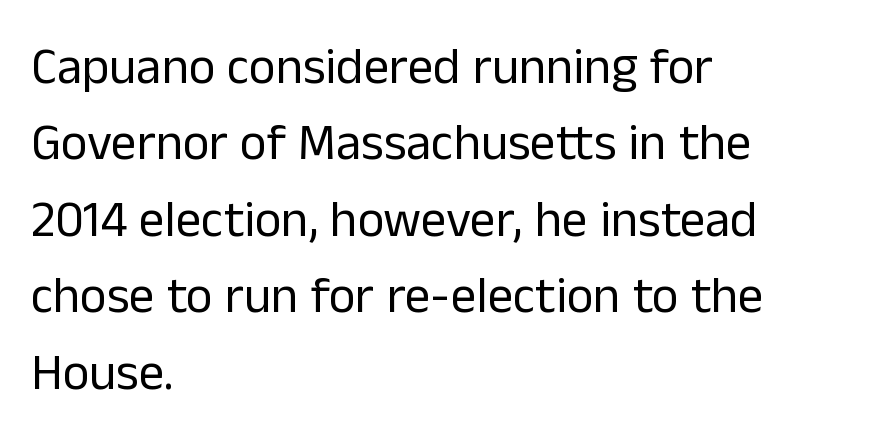
{"serif": "no", "italic": "no", "bold": "no", "weight": "regular", "width": "normal", "stroke_contrast": "low", "x_height": "medium", "monospaced": "no", "underline": "no", "align": "left", "line_spacing": "normal", "line_spacing_ratio": 1.5, "letter_spacing": "normal", "letter_spacing_em": 0.0, "glyph_px": 51}
